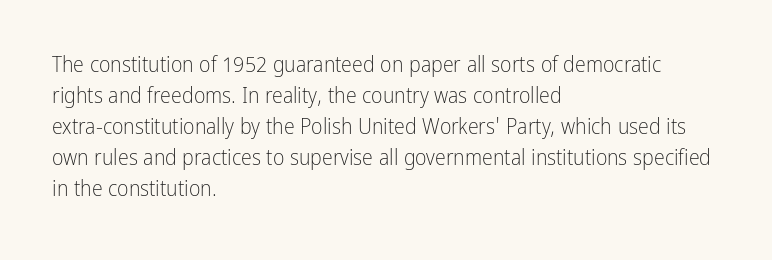
The image shows 22 px text type, upright; set left-aligned, normal line spacing (1.41x), normal letter spacing, not underlined.
